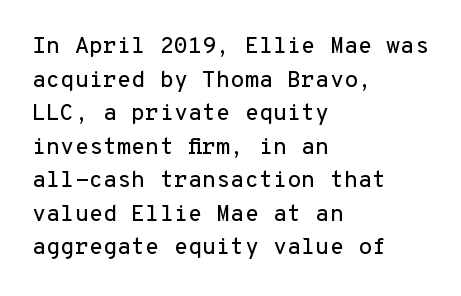
{"italic": "no", "underline": "no", "align": "left", "line_spacing": "normal", "line_spacing_ratio": 1.46, "letter_spacing": "normal", "letter_spacing_em": 0.0, "glyph_px": 23}
